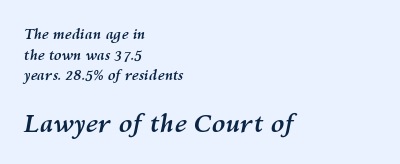
Q: Is the text bold? A: Yes.
Q: Is the text italic (slanted)? A: Yes, it leans right by about 10 degrees.
Q: Is the text underlined? A: No.
Q: How is the paragraph aligned? A: Left-aligned.
Q: Is the spacing between letters normal or unusually wide? A: Normal.
Q: Is the spacing between lines tight, normal or loose? A: Normal.
Q: Which block of text is set in a larger size, the first (top) or the second (bottom)? A: The second (bottom) one.
